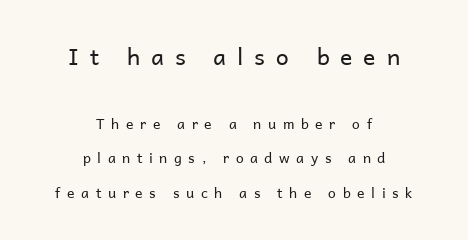
{"italic": "no", "bold": "no", "underline": "no", "align": "center", "line_spacing": "loose", "line_spacing_ratio": 2.46, "letter_spacing": "wide", "letter_spacing_em": 0.47, "larger_block": "first", "size_ratio": 1.64, "glyph_px": 23}
